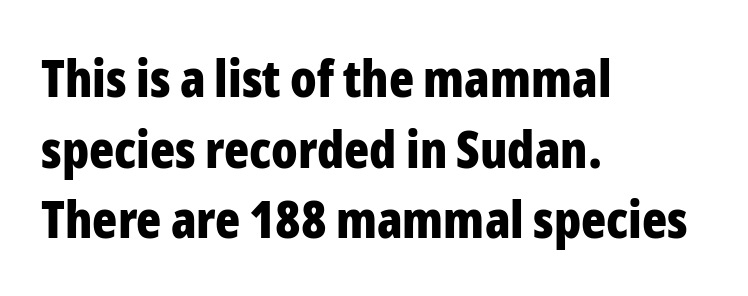
If you drew a line through each stem, it would be perfectly vertical. Bold? Absolutely — the strokes are thick and heavy. Visually the block forms a straight wall on the left and a jagged coastline on the right. The glyphs in this specimen are sans serif. The letters advance in unequal steps, a hallmark of proportional type. The string is rendered with underlining switched off.
